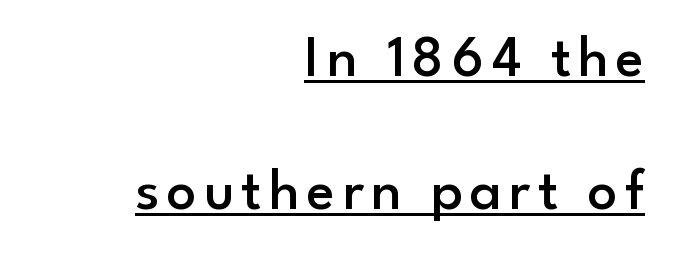
{"serif": "no", "italic": "no", "bold": "semi", "weight": "semibold", "width": "normal", "stroke_contrast": "low", "x_height": "small", "monospaced": "no", "underline": "yes", "align": "right", "line_spacing": "loose", "line_spacing_ratio": 2.29, "glyph_px": 58}
